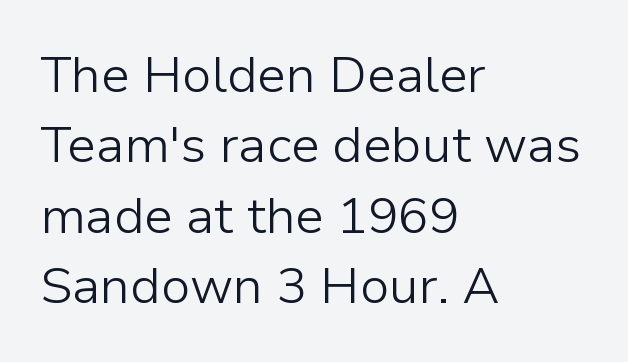
{"serif": "no", "italic": "no", "bold": "no", "weight": "light", "width": "normal", "stroke_contrast": "low", "x_height": "medium", "monospaced": "no", "underline": "no", "align": "left", "line_spacing": "normal", "line_spacing_ratio": 1.38, "letter_spacing": "normal", "letter_spacing_em": 0.0, "glyph_px": 51}
